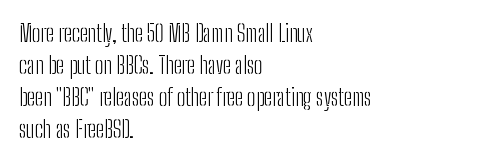
{"italic": "no", "bold": "no", "underline": "no", "align": "left", "line_spacing": "normal", "line_spacing_ratio": 1.39, "letter_spacing": "normal", "letter_spacing_em": 0.0, "glyph_px": 23}
